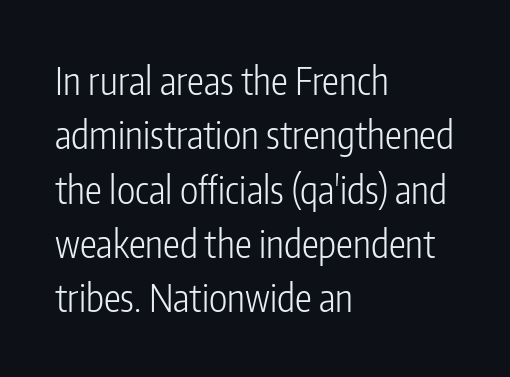
The characters display no serif detailing; their extremities are plain. Glyph-to-glyph distance matches everyday printed text. Underlining? Definitely not there. You can tell it's not italic because the verticals are truly vertical.
